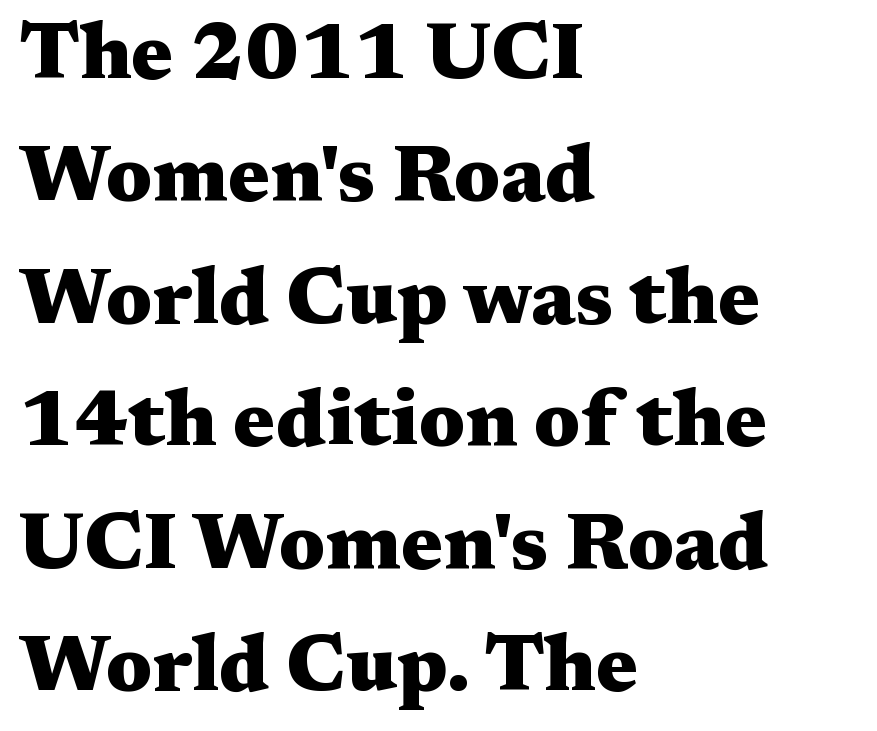
{"serif": "yes", "italic": "no", "bold": "yes", "weight": "heavy", "width": "wide", "stroke_contrast": "medium", "x_height": "medium", "monospaced": "no", "underline": "no", "align": "left", "line_spacing": "normal", "line_spacing_ratio": 1.55, "letter_spacing": "normal", "letter_spacing_em": 0.0, "glyph_px": 79}
